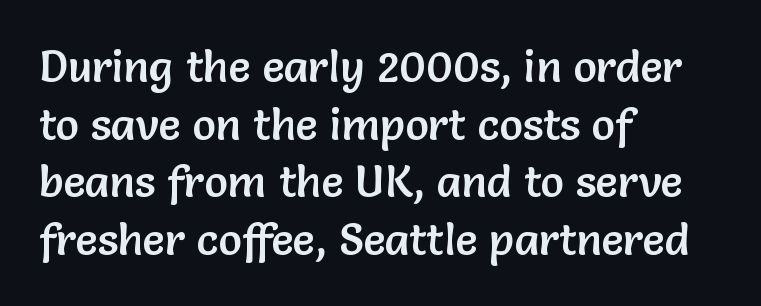
{"serif": "no", "italic": "no", "width": "normal", "stroke_contrast": "low", "x_height": "medium", "monospaced": "no", "underline": "no", "align": "left", "line_spacing": "normal", "line_spacing_ratio": 1.31, "letter_spacing": "normal", "letter_spacing_em": 0.0, "glyph_px": 44}
